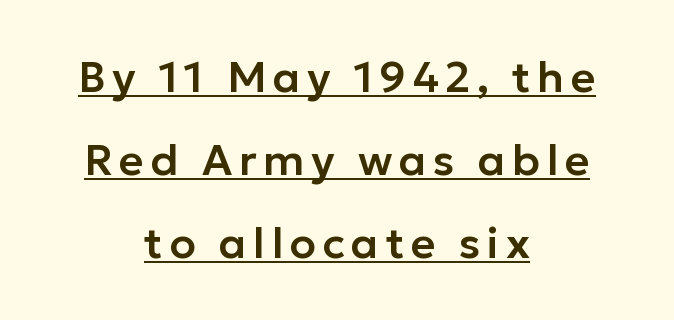
The paragraph shown floats in the horizontal middle. Check the space under the baseline: a stroke is drawn there. Is this a fixed-width face? No — the glyphs have proportional, varying widths. Serifs: no, the terminals of the letterforms are clean. You could fit nearly another row in the gap between these rows.
